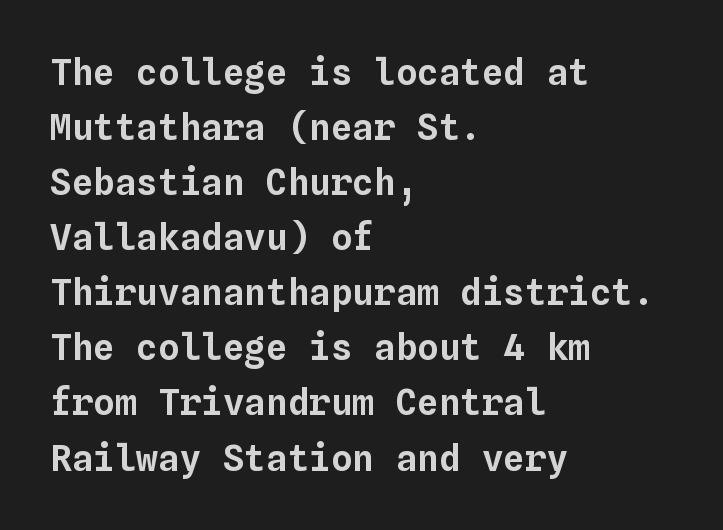
Q: Is the text italic (slanted)? A: No, it is upright.
Q: Is the text underlined? A: No.
Q: How is the paragraph aligned? A: Left-aligned.
Q: Is the spacing between letters normal or unusually wide? A: Normal.
Q: Is the spacing between lines tight, normal or loose? A: Normal.
Q: Width (condensed, normal, or wide)? A: Normal.
Q: Stroke contrast? A: Low.
Q: x-height? A: Medium.
Q: Monospaced? A: Yes.
